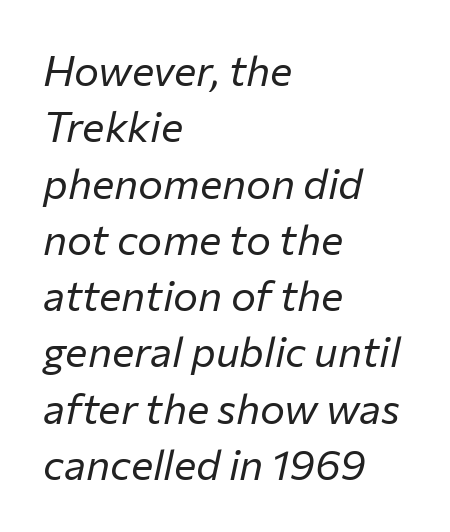
The image shows 42 px regular-weight type, italic (leaning right); set left-aligned, normal line spacing (1.34x), normal letter spacing, not underlined; low stroke contrast and a medium x-height.
